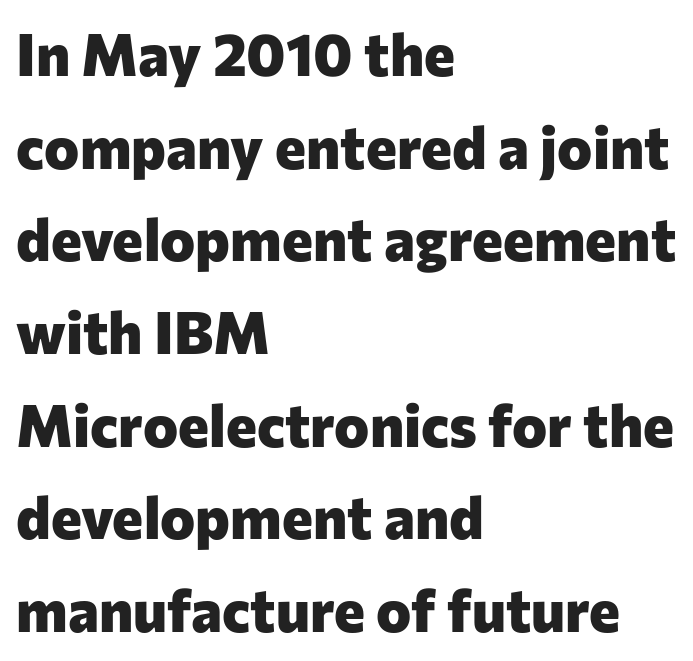
Successive baselines arrive at the customary interval. Grotesque or geometric, the face here clearly has no serifs. Character widths vary here, with narrow letters taking less room than wide ones. The gap between lines stays unmarked. How heavy is the stroke? Heavy — this is a bold. The lettering holds an erect, upright posture throughout.
